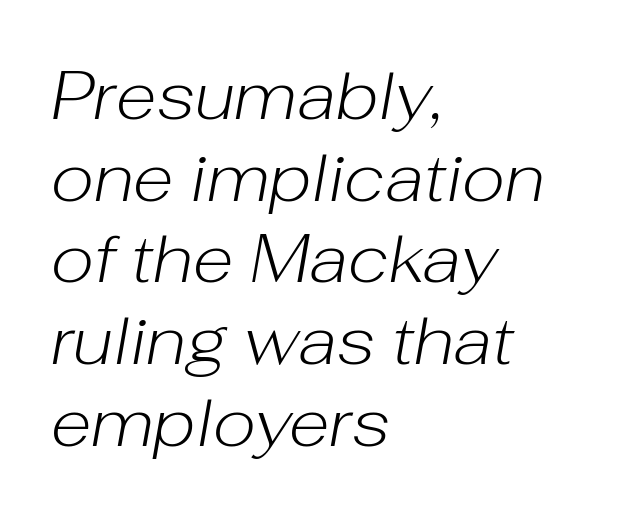
The image shows 67 px light type, italic (leaning right); set left-aligned, line spacing 1.22x, normal letter spacing, not underlined; low stroke contrast and a medium x-height.
